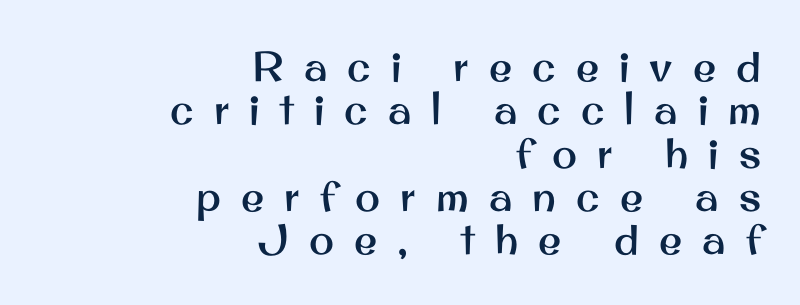
{"serif": "no", "italic": "no", "width": "normal", "stroke_contrast": "medium", "x_height": "small", "monospaced": "no", "underline": "no", "align": "right", "line_spacing": "tight", "line_spacing_ratio": 1.03, "letter_spacing": "wide", "letter_spacing_em": 0.48, "glyph_px": 42}
